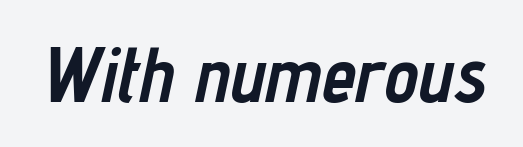
Characters are canted at an angle relative to the baseline's perpendicular. The strip under each line holds only bare page. Observe the ordinary spacing: letters are neighbours, not strangers. This sample has the flowing, uneven cadence of proportional lettering.
